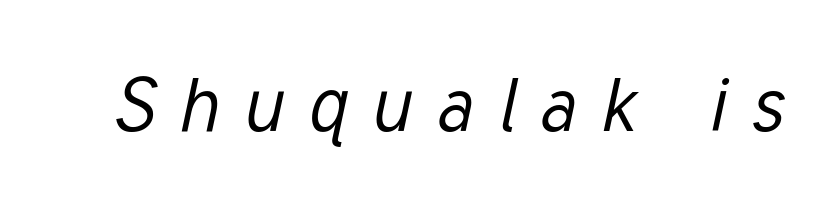
The image shows 75 px regular-weight, condensed type, italic (leaning right); set unusually wide letter spacing (+0.34 em), not underlined; low stroke contrast and a medium x-height.
